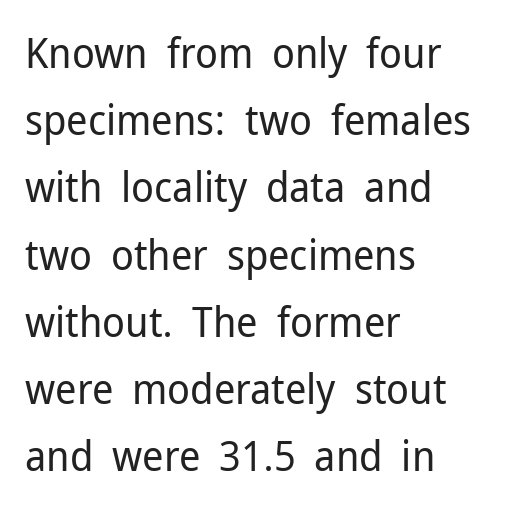
The image shows 42 px regular-weight sans-serif type, upright; set left-aligned, normal line spacing (1.6x), normal letter spacing, not underlined; low stroke contrast and a medium x-height.
